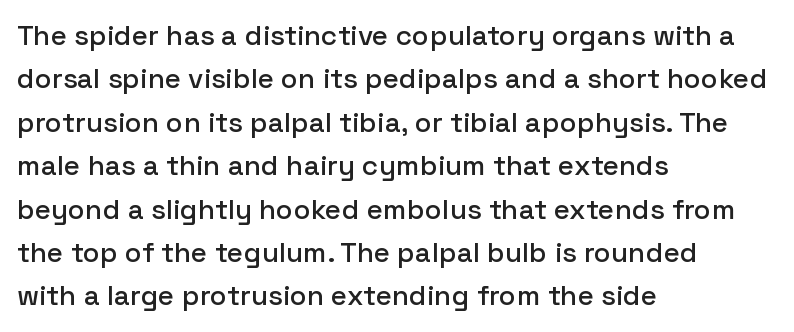
{"serif": "no", "italic": "no", "width": "normal", "stroke_contrast": "low", "x_height": "medium", "monospaced": "no", "underline": "no", "align": "left", "line_spacing": "normal", "line_spacing_ratio": 1.55, "letter_spacing": "normal", "letter_spacing_em": 0.0, "glyph_px": 28}
